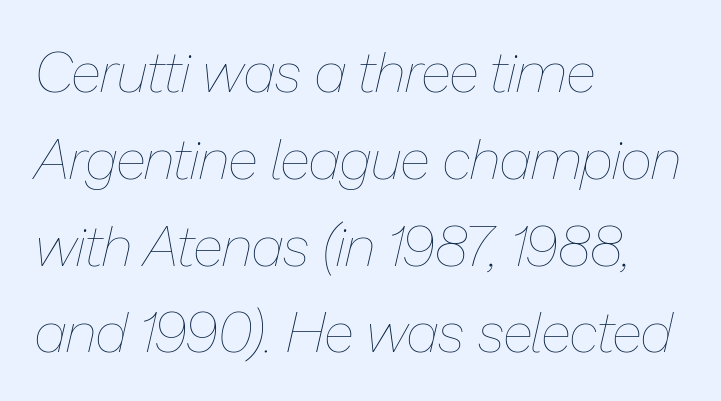
On a weight scale, this lands at 450 or below. The rendering uses natural spacing where letterforms have individual widths. Does the copy run flush right? No — it runs flush left. Type without underlining. Would a proofreader flag this as italicized? Yes.
